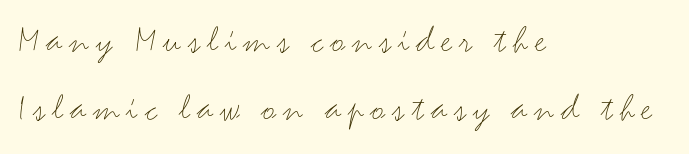
Bold? No — there's no thickening of the strokes. The paragraph has a hard left edge and a soft right edge. Underline: absent. Is this a fixed-width face? No — the glyphs have proportional, varying widths. In terms of letterform style, serifs are entirely absent.
